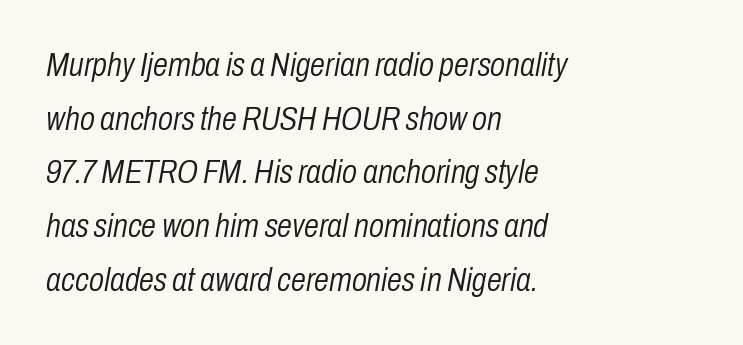
Q: Is the text bold? A: No.
Q: Is the text italic (slanted)? A: Yes, it leans right by about 10 degrees.
Q: Is the text underlined? A: No.
Q: How is the paragraph aligned? A: Left-aligned.
Q: Is the spacing between letters normal or unusually wide? A: Normal.
Q: Is the spacing between lines tight, normal or loose? A: Normal.
Q: Width (condensed, normal, or wide)? A: Condensed.
Q: Stroke contrast? A: Low.
Q: x-height? A: Medium.
Q: Monospaced? A: No.
